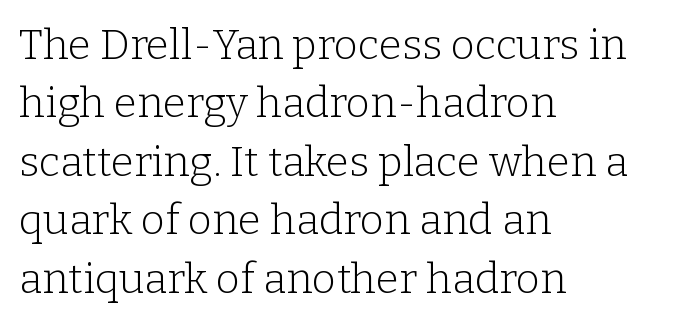
Q: Is the text bold? A: No.
Q: Is the text italic (slanted)? A: No, it is upright.
Q: Is the typeface a serif or a sans-serif typeface? A: Serif.
Q: Is the text underlined? A: No.
Q: How is the paragraph aligned? A: Left-aligned.
Q: Is the spacing between letters normal or unusually wide? A: Normal.
Q: Is the spacing between lines tight, normal or loose? A: Normal.
Q: Width (condensed, normal, or wide)? A: Normal.
Q: Stroke contrast? A: Low.
Q: x-height? A: Medium.
Q: Monospaced? A: No.
